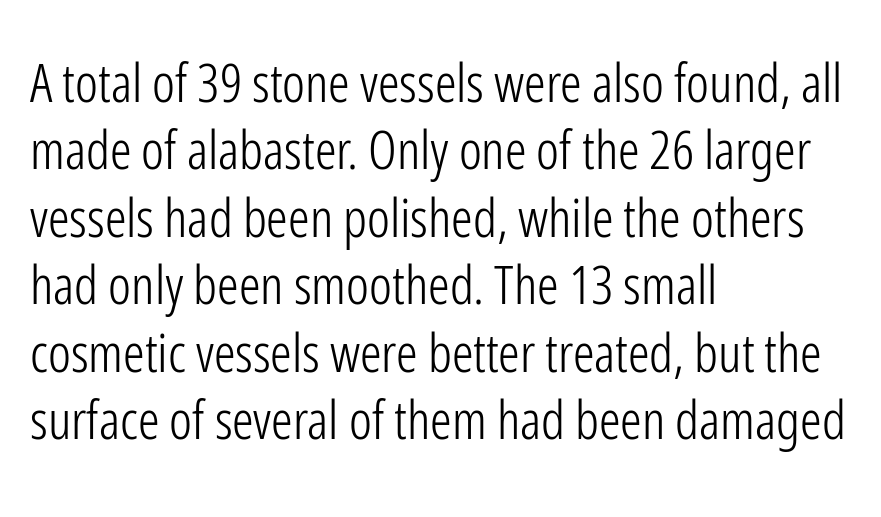
The image shows 54 px light, condensed sans-serif type, upright; set left-aligned, normal line spacing (1.25x), normal letter spacing, not underlined; low stroke contrast and a medium x-height.
